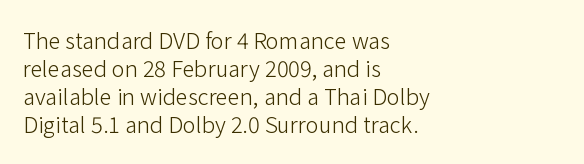
The image shows 22 px text type, upright; set left-aligned, normal line spacing (1.28x), normal letter spacing, not underlined.
